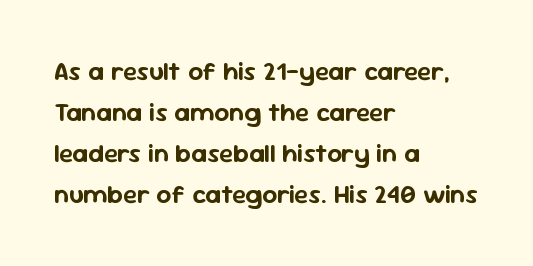
Descenders hang freely into open space. The font's upright variant was chosen for this text. Alignment: flush left. Leading: standard. The letterforms sit shoulder to shoulder at normal distance.
